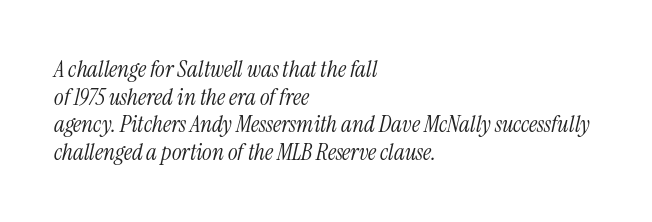
Q: Is the text bold? A: No.
Q: Is the text italic (slanted)? A: Yes, it leans right by about 13 degrees.
Q: Is the text underlined? A: No.
Q: How is the paragraph aligned? A: Left-aligned.
Q: Is the spacing between letters normal or unusually wide? A: Normal.
